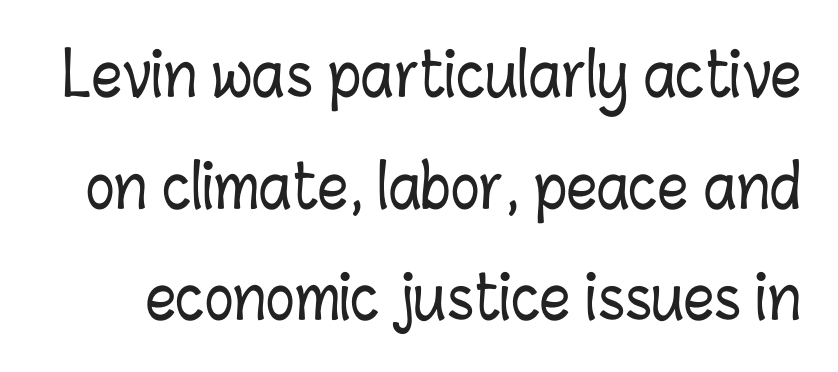
Compared with typical body copy, the letter spacing here is the same. The area under the type is left untouched. These lines are rendered in a variable-pitch font. Do the letters lean? They stand straight.
